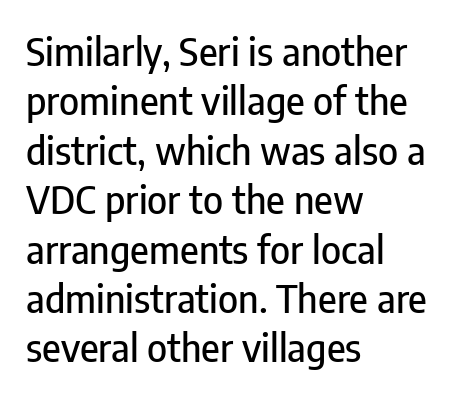
The image shows 38 px condensed sans-serif type, upright; set left-aligned, normal line spacing (1.3x), normal letter spacing, not underlined; low stroke contrast and a medium x-height.
